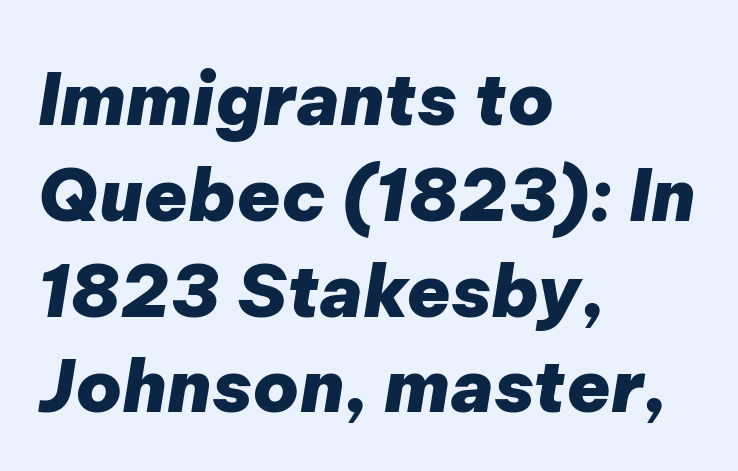
Nobody touched the tracking dial on this one. Yep, that's italic — everything's leaning. Regular leading. Typeset ragged right — the left edge is the straight one. Words float on clear page, feet unadorned.
